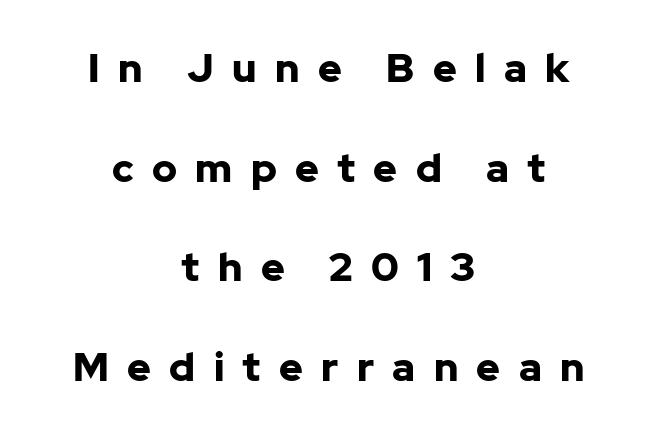
The image shows 40 px bold sans-serif type, upright; set centered, loose line spacing (2.49x), unusually wide letter spacing (+0.46 em), not underlined; low stroke contrast and a medium x-height.
